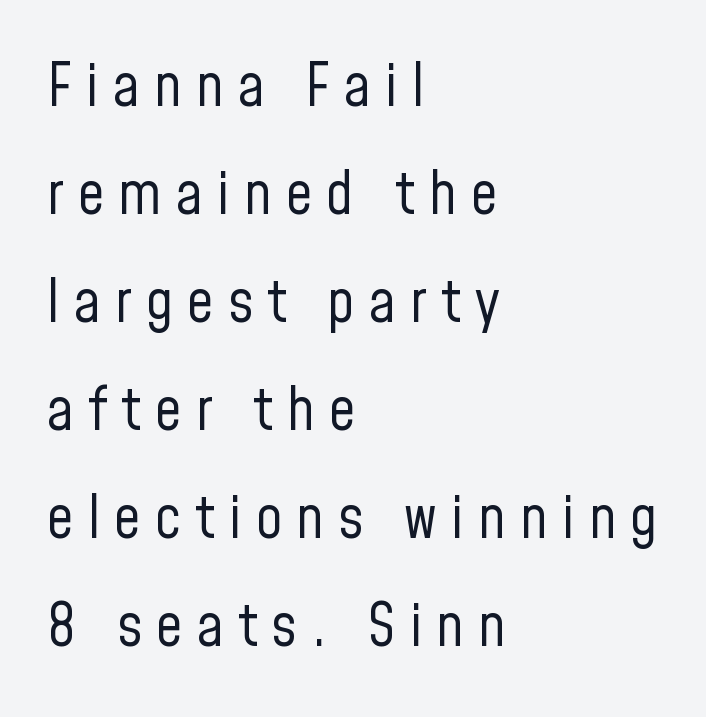
Line starts are locked; line ends wander. The space directly below the letters is spotless. Do the letters lean? They stand straight. The passage shown is not bold in any degree.
